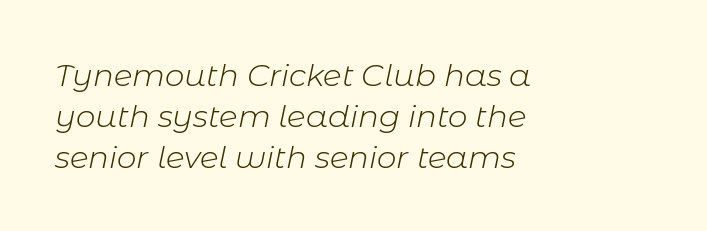
The image shows 31 px light type, italic (leaning right); set left-aligned, normal line spacing (1.32x), normal letter spacing, not underlined; low stroke contrast and a medium x-height.
